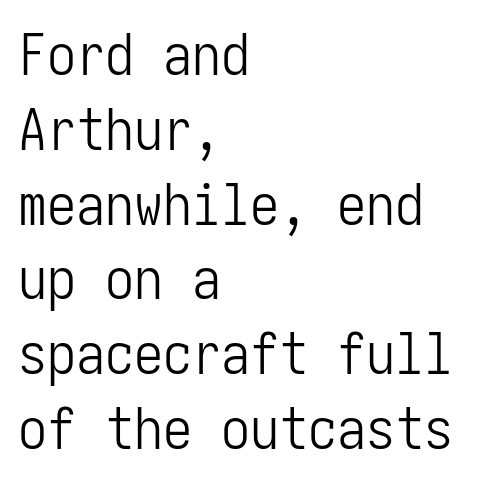
This reads as an unemphasized weight, regular at the heaviest. Nope, not italic — everything's standing straight. Type without underlining. The compositor pushed each line to the left boundary. The passage shown stacks its lines at a standard gap. Glyph-to-glyph distance matches everyday printed text.
